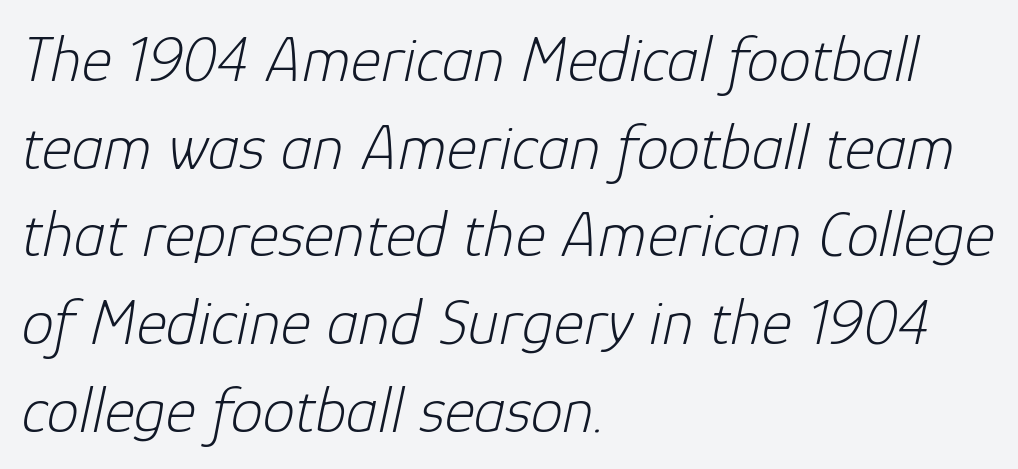
Compared with typical paragraphs, the rows here are spaced about the same. Do the characters align in a grid? No, the font is proportional. Just letters on the line, the space beneath them empty. A student would call this left alignment; a typographer would say flush left, rag right.
